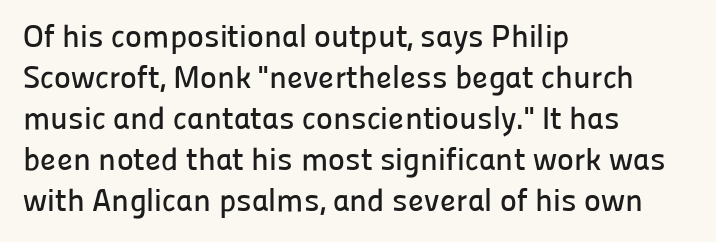
{"serif": "no", "italic": "no", "width": "normal", "stroke_contrast": "low", "x_height": "medium", "monospaced": "no", "underline": "no", "align": "left", "line_spacing": "normal", "line_spacing_ratio": 1.28, "letter_spacing": "normal", "letter_spacing_em": 0.0, "glyph_px": 32}
